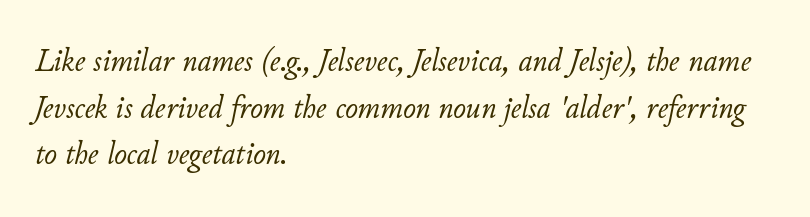
{"italic": "yes", "lean": "right", "slant_degrees": 11, "bold": "no", "weight": "light", "width": "normal", "stroke_contrast": "low", "x_height": "small", "monospaced": "no", "underline": "no", "align": "left", "line_spacing": "normal", "line_spacing_ratio": 1.37, "letter_spacing": "normal", "letter_spacing_em": 0.0, "glyph_px": 34}
